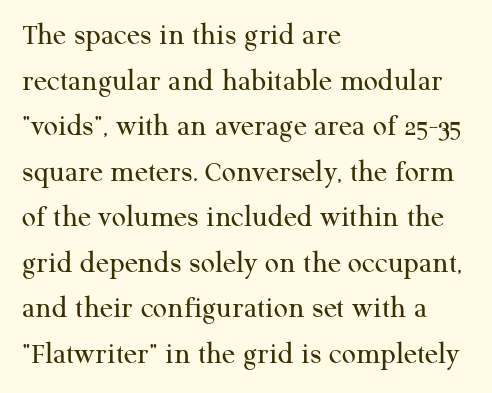
{"serif": "yes", "italic": "no", "bold": "no", "weight": "regular", "width": "normal", "stroke_contrast": "medium", "x_height": "medium", "monospaced": "no", "underline": "no", "align": "left", "line_spacing": "normal", "line_spacing_ratio": 1.47, "letter_spacing": "normal", "letter_spacing_em": 0.0, "glyph_px": 31}
